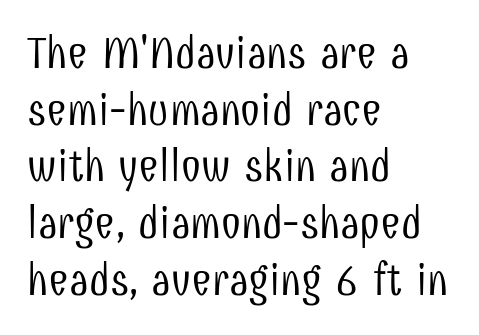
The image shows 45 px light, condensed sans-serif type, upright; set left-aligned, normal line spacing (1.26x), normal letter spacing, not underlined; low stroke contrast and a medium x-height.
